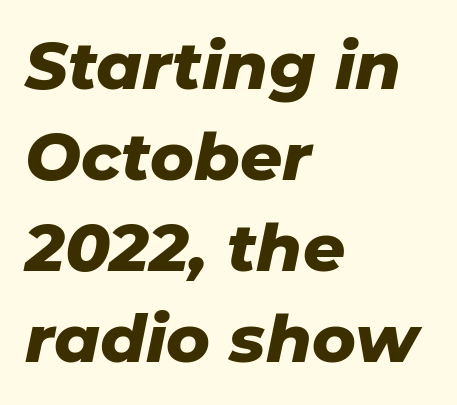
Q: Is the text bold? A: Yes.
Q: Is the text italic (slanted)? A: Yes, it leans right by about 11 degrees.
Q: Is the text underlined? A: No.
Q: How is the paragraph aligned? A: Left-aligned.
Q: Is the spacing between letters normal or unusually wide? A: Normal.
Q: Is the spacing between lines tight, normal or loose? A: Normal.
Q: Width (condensed, normal, or wide)? A: Normal.
Q: Stroke contrast? A: Low.
Q: x-height? A: Medium.
Q: Monospaced? A: No.
